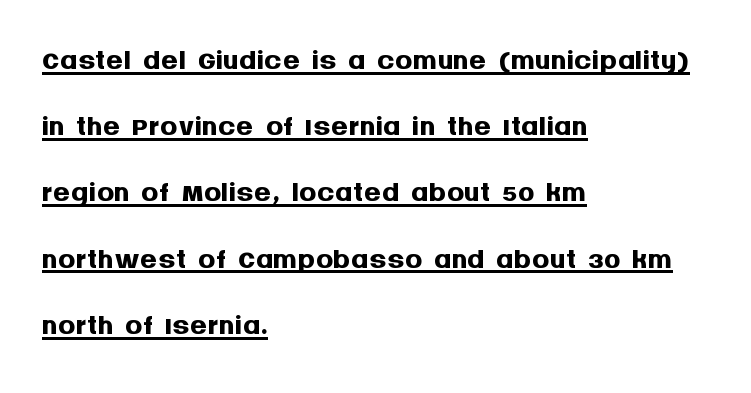
{"serif": "no", "italic": "no", "bold": "yes", "weight": "semibold", "width": "normal", "stroke_contrast": "medium", "x_height": "large", "monospaced": "no", "underline": "yes", "align": "left", "line_spacing": "normal", "line_spacing_ratio": 1.54, "letter_spacing": "normal", "letter_spacing_em": 0.0, "glyph_px": 43}
